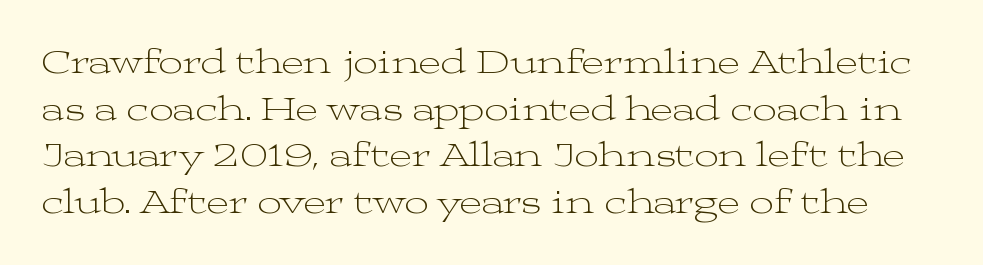
{"serif": "yes", "italic": "no", "bold": "no", "weight": "light", "width": "wide", "stroke_contrast": "medium", "x_height": "medium", "monospaced": "no", "underline": "no", "line_spacing": "normal", "line_spacing_ratio": 1.37, "letter_spacing": "normal", "letter_spacing_em": 0.0, "glyph_px": 34}
